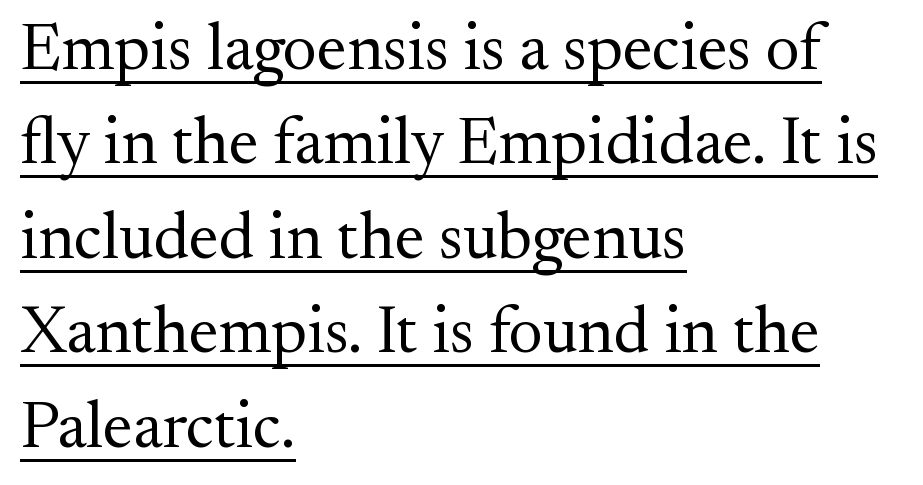
Q: Is the text bold? A: No.
Q: Is the text italic (slanted)? A: No, it is upright.
Q: Is the typeface a serif or a sans-serif typeface? A: Serif.
Q: Is the text underlined? A: Yes.
Q: How is the paragraph aligned? A: Left-aligned.
Q: Is the spacing between letters normal or unusually wide? A: Normal.
Q: Is the spacing between lines tight, normal or loose? A: Normal.
Q: Width (condensed, normal, or wide)? A: Normal.
Q: Stroke contrast? A: Medium.
Q: x-height? A: Small.
Q: Monospaced? A: No.
